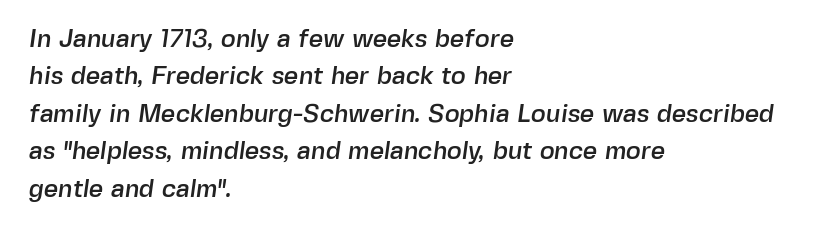
What's the leading like? Ordinary, nothing unusual. Default kerning and tracking; the words read as compact shapes. The foot of each line stays bare and open. Compared with a centered layout, this one pins lines to the left instead.
